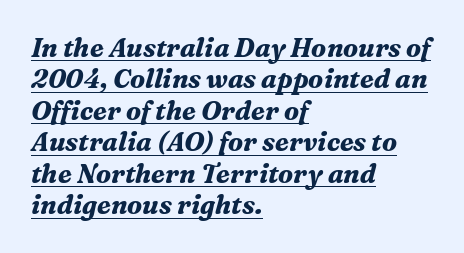
A typesetter would mark this as italic. Caption: multi-line text, flush left, ragged right. The rendering keeps characters at their native spacing. Notice how a bar underscores the lettering throughout. Typesetter's note: full bold, strokes at maximum text heaviness.
